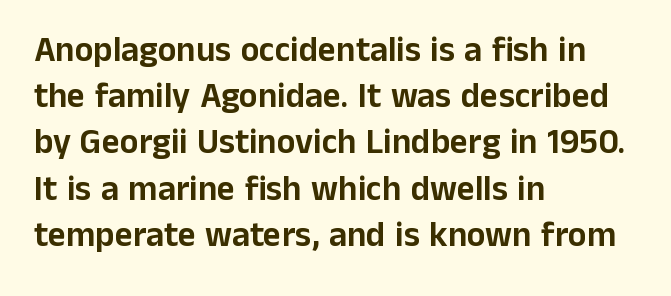
The image shows 35 px sans-serif type, upright; set left-aligned, normal line spacing (1.32x), normal letter spacing, not underlined; low stroke contrast and a medium x-height.
